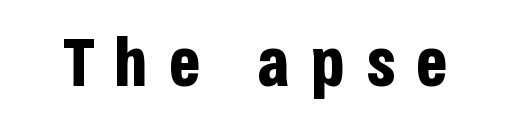
Typesetter's note: full bold, strokes at maximum text heaviness. What stands out about the letter spacing? Its width — letters are far apart. The string is rendered with underlining switched off. The typeface chosen for these lines omits serifs. Every stem runs plumb, perpendicular to the baseline. Looks like regular typesetting: each glyph gets only the width it needs.
